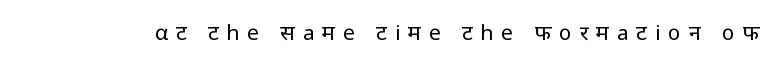
The image shows 21 px text type, upright; set unusually wide letter spacing (+0.38 em), not underlined.
